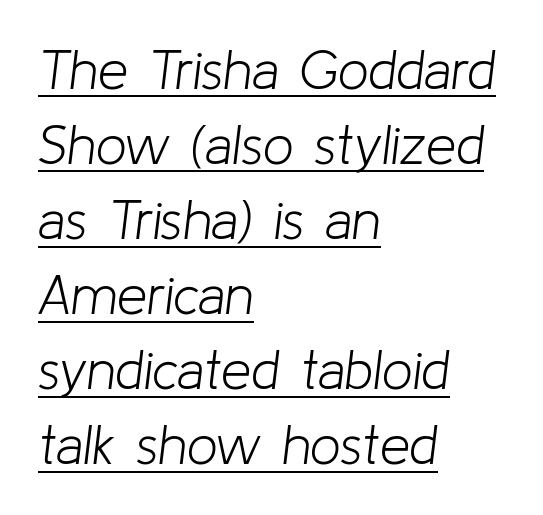
Q: Is the text bold? A: No.
Q: Is the text italic (slanted)? A: Yes, it leans right by about 8 degrees.
Q: Is the text underlined? A: Yes.
Q: How is the paragraph aligned? A: Left-aligned.
Q: Is the spacing between letters normal or unusually wide? A: Normal.
Q: Is the spacing between lines tight, normal or loose? A: Normal.
Q: Width (condensed, normal, or wide)? A: Normal.
Q: Stroke contrast? A: Low.
Q: x-height? A: Medium.
Q: Monospaced? A: No.
